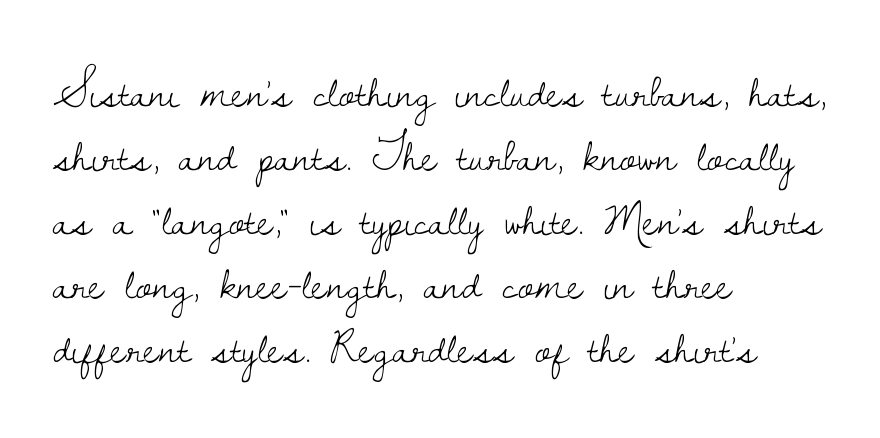
The image shows 47 px light serif type; set left-aligned, normal line spacing (1.36x), normal letter spacing, not underlined; low stroke contrast and a small x-height.
